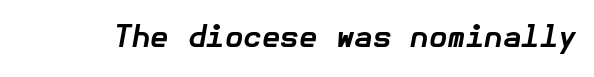
Every character sits at an angle, as italics do. Letters rest on an invisible, unmarked baseline. The face used here has the dense, thick strokes of a bold. What stands out about the letter spacing? Nothing — it is the standard amount.
